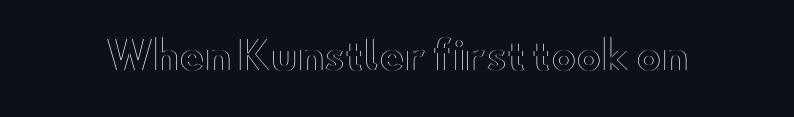
The image shows 38 px wide type, upright; set normal letter spacing, not underlined; a small x-height.
